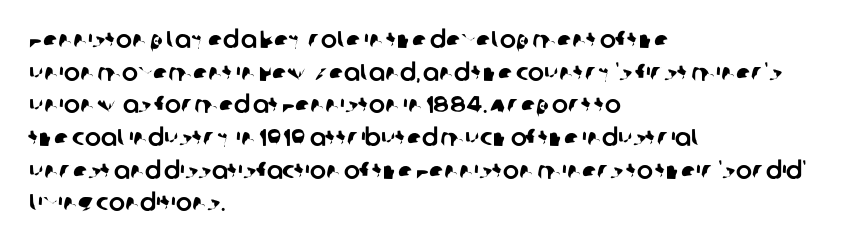
Q: Is the text underlined? A: No.
Q: How is the paragraph aligned? A: Left-aligned.
Q: Is the spacing between letters normal or unusually wide? A: Normal.
Q: Is the spacing between lines tight, normal or loose? A: Normal.
